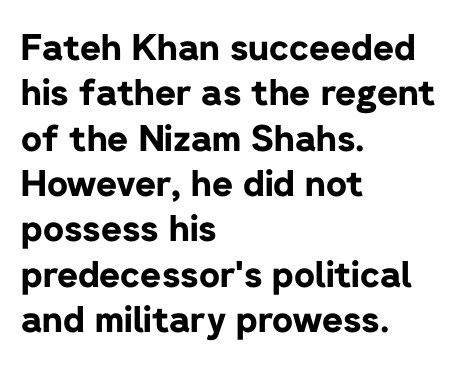
{"serif": "no", "italic": "no", "bold": "yes", "weight": "bold", "width": "normal", "stroke_contrast": "low", "x_height": "medium", "monospaced": "no", "underline": "no", "align": "left", "line_spacing": "normal", "line_spacing_ratio": 1.26, "letter_spacing": "normal", "letter_spacing_em": 0.0, "glyph_px": 36}
